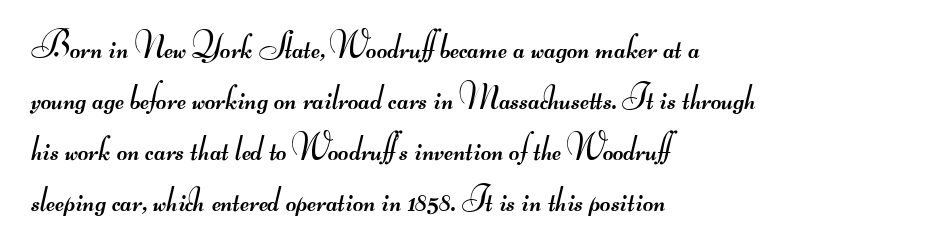
The image shows 36 px regular-weight, wide sans-serif type; set left-aligned, normal line spacing (1.42x), normal letter spacing, not underlined; medium stroke contrast.
